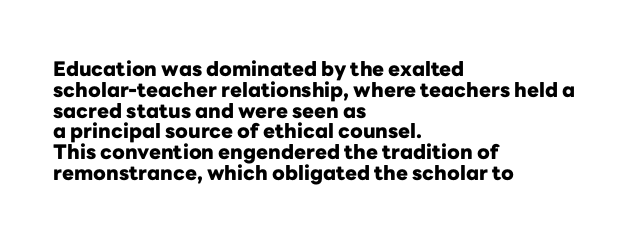
{"italic": "no", "bold": "yes", "underline": "no", "align": "left", "line_spacing": "tight", "line_spacing_ratio": 1.04, "letter_spacing": "normal", "letter_spacing_em": 0.0, "glyph_px": 20}
